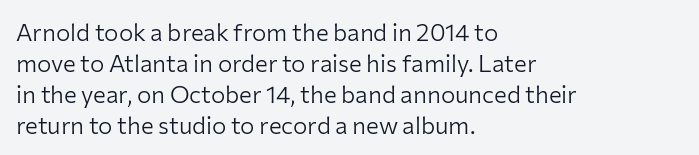
{"italic": "no", "bold": "no", "underline": "no", "align": "left", "line_spacing": "normal", "line_spacing_ratio": 1.29, "letter_spacing": "normal", "letter_spacing_em": 0.0, "glyph_px": 24}
